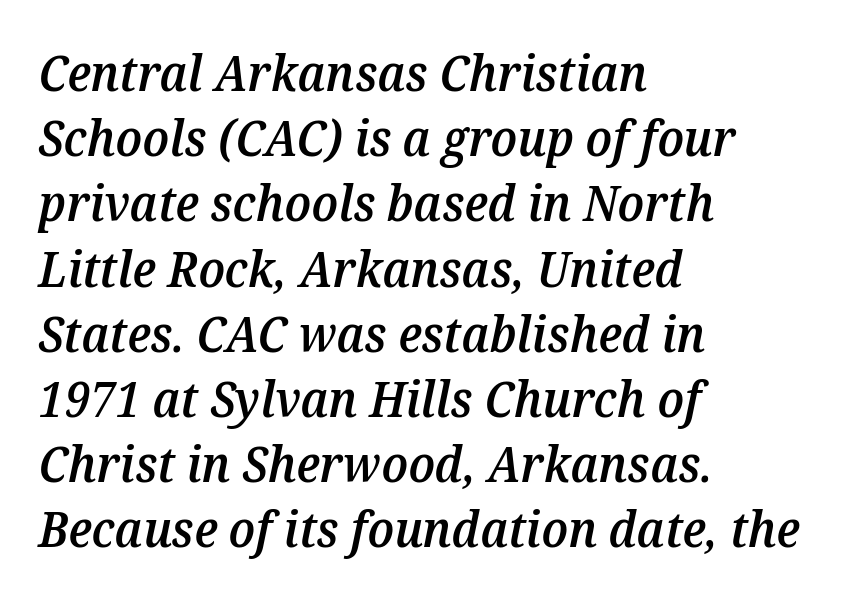
Q: Is the text bold? A: Semi-bold.
Q: Is the text italic (slanted)? A: Yes, it leans right by about 12 degrees.
Q: Is the text underlined? A: No.
Q: How is the paragraph aligned? A: Left-aligned.
Q: Is the spacing between letters normal or unusually wide? A: Normal.
Q: Is the spacing between lines tight, normal or loose? A: Normal.
Q: Width (condensed, normal, or wide)? A: Normal.
Q: Stroke contrast? A: Medium.
Q: x-height? A: Medium.
Q: Monospaced? A: No.
